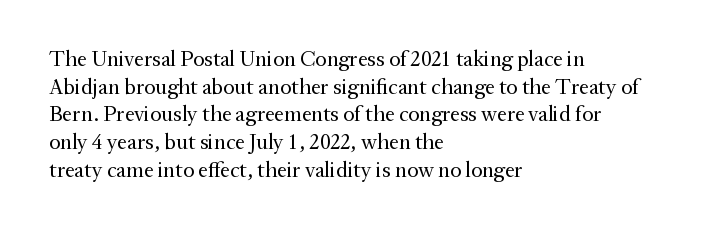
Q: Is the text bold? A: No.
Q: Is the text italic (slanted)? A: No, it is upright.
Q: Is the text underlined? A: No.
Q: How is the paragraph aligned? A: Left-aligned.
Q: Is the spacing between letters normal or unusually wide? A: Normal.
Q: Is the spacing between lines tight, normal or loose? A: Normal.
